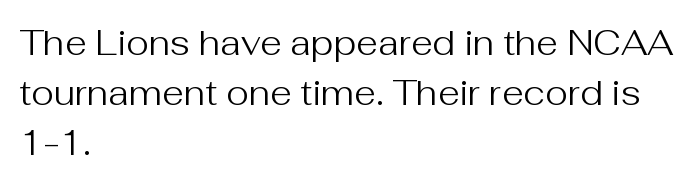
{"serif": "no", "italic": "no", "bold": "no", "weight": "regular", "width": "normal", "stroke_contrast": "medium", "x_height": "medium", "monospaced": "no", "underline": "no", "align": "left", "line_spacing": "normal", "line_spacing_ratio": 1.43, "letter_spacing": "normal", "letter_spacing_em": 0.0, "glyph_px": 35}
